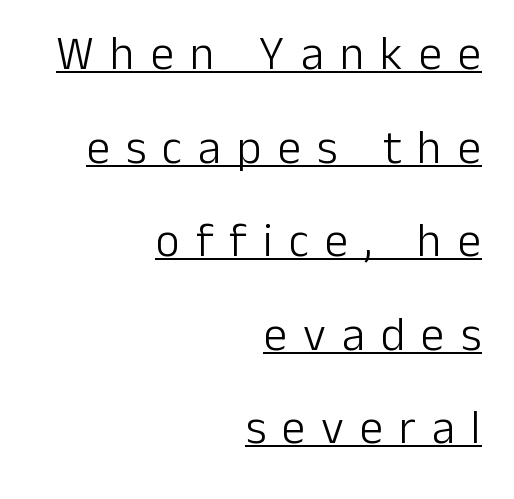
{"serif": "no", "italic": "no", "bold": "no", "weight": "light", "width": "normal", "stroke_contrast": "low", "x_height": "medium", "monospaced": "no", "underline": "yes", "align": "right", "line_spacing": "loose", "line_spacing_ratio": 1.99, "letter_spacing": "wide", "letter_spacing_em": 0.34, "glyph_px": 47}
